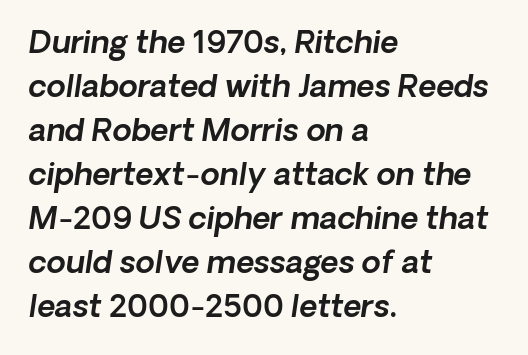
The image shows 31 px sans-serif type; set left-aligned, normal line spacing (1.42x), normal letter spacing, not underlined; a medium x-height.
